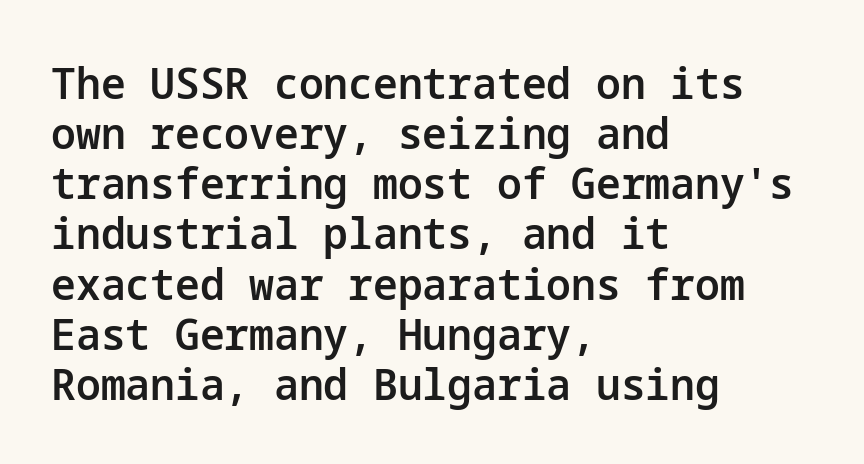
{"serif": "no", "italic": "no", "bold": "semi", "weight": "semibold", "width": "normal", "stroke_contrast": "low", "x_height": "medium", "underline": "no", "align": "left", "line_spacing": "tight", "line_spacing_ratio": 1.14, "letter_spacing": "normal", "letter_spacing_em": 0.0, "glyph_px": 44}
